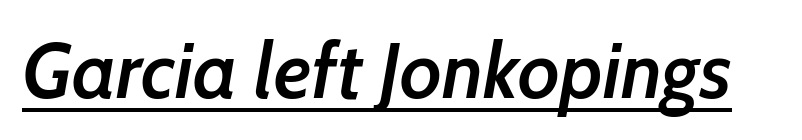
Q: Is the text bold? A: Semi-bold.
Q: Is the text italic (slanted)? A: Yes, it leans right by about 7 degrees.
Q: Is the text underlined? A: Yes.
Q: Is the spacing between letters normal or unusually wide? A: Normal.
Q: Width (condensed, normal, or wide)? A: Normal.
Q: Stroke contrast? A: Low.
Q: x-height? A: Medium.
Q: Monospaced? A: No.
